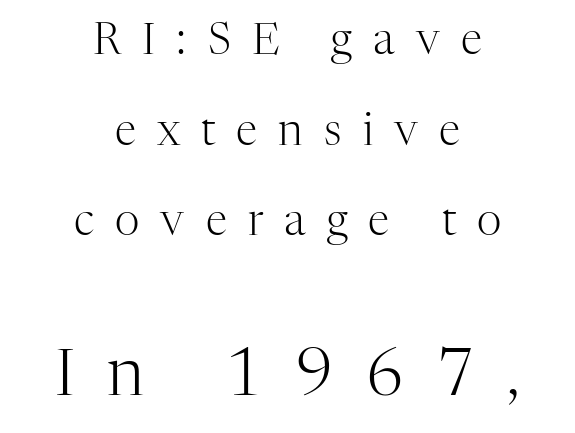
The face used here is proportionally spaced, like ordinary book or web type. Unmarked baselines from the first word to the last. The letters look calm and open, with moderate or lighter stems. The lower block of text is set noticeably larger than the block above it. Ordinary non-slanted type is in use. The face used here is seriffed, in the tradition of book romans.
